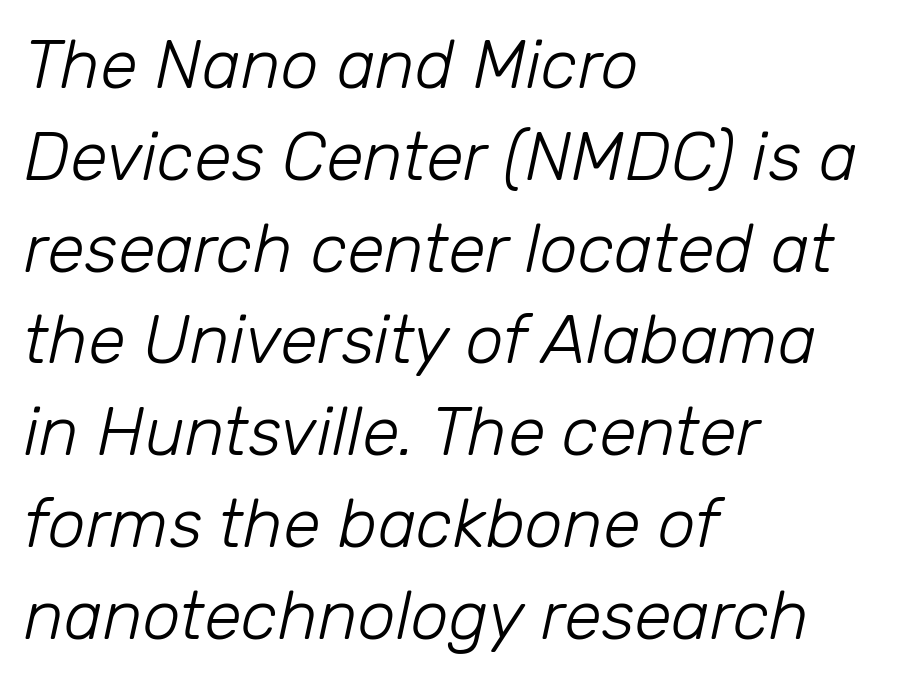
{"italic": "yes", "lean": "right", "slant_degrees": 12, "bold": "no", "weight": "light", "width": "normal", "stroke_contrast": "low", "x_height": "medium", "monospaced": "no", "underline": "no", "align": "left", "line_spacing": "normal", "line_spacing_ratio": 1.35, "letter_spacing": "normal", "letter_spacing_em": 0.0, "glyph_px": 68}
